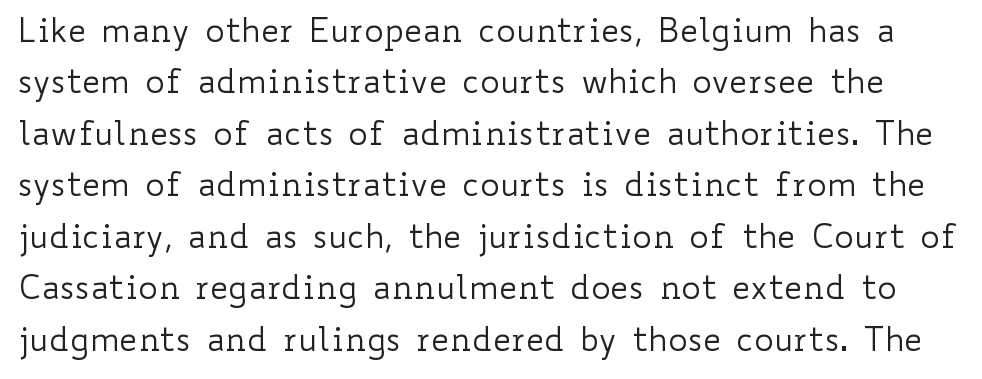
You could call the tracking neutral — neither tight nor loose. Honestly, there is no underline to notice here at all. Horizontal bands of white between lines are of average thickness. Vertical strokes here are truly vertical.
